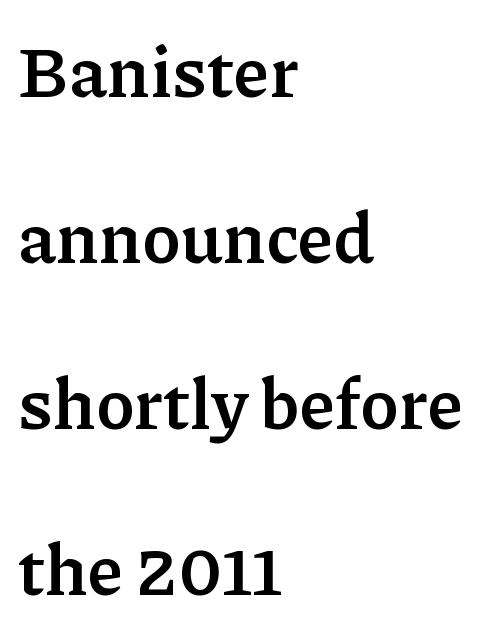
Q: Is the text bold? A: Yes.
Q: Is the text italic (slanted)? A: No, it is upright.
Q: Is the typeface a serif or a sans-serif typeface? A: Serif.
Q: Is the text underlined? A: No.
Q: How is the paragraph aligned? A: Left-aligned.
Q: Is the spacing between letters normal or unusually wide? A: Normal.
Q: Is the spacing between lines tight, normal or loose? A: Loose.
Q: Width (condensed, normal, or wide)? A: Normal.
Q: Stroke contrast? A: Low.
Q: x-height? A: Medium.
Q: Monospaced? A: No.
